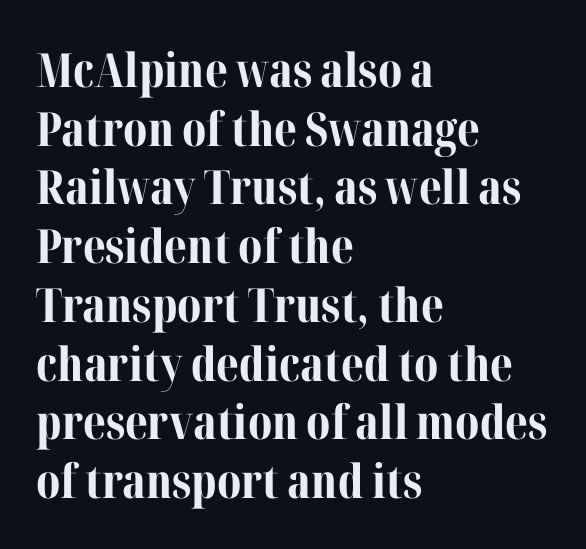
The image shows 47 px bold serif type, upright; set left-aligned, normal line spacing (1.25x), normal letter spacing, not underlined; medium stroke contrast and a medium x-height.
